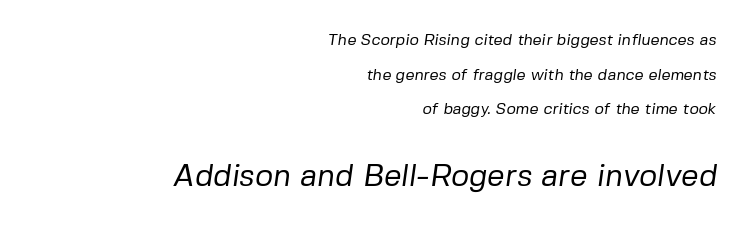
The image shows 31 px regular-weight sans-serif type; set right-aligned, loose line spacing (2.17x), normal letter spacing, not underlined; the second (bottom) block is 1.94x larger; low stroke contrast and a medium x-height.
